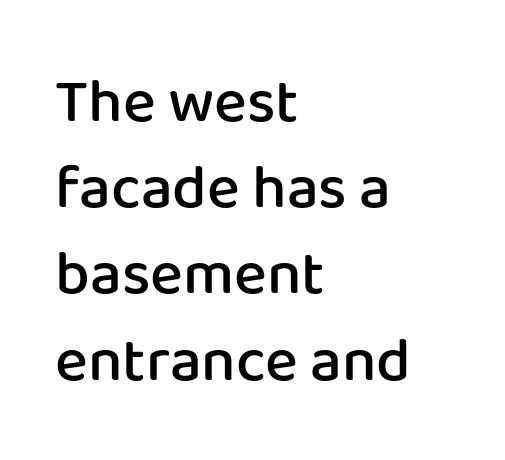
Q: Is the text bold? A: Semi-bold.
Q: Is the text italic (slanted)? A: No, it is upright.
Q: Is the typeface a serif or a sans-serif typeface? A: Sans-serif.
Q: Is the text underlined? A: No.
Q: How is the paragraph aligned? A: Left-aligned.
Q: Is the spacing between letters normal or unusually wide? A: Normal.
Q: Is the spacing between lines tight, normal or loose? A: Normal.
Q: Width (condensed, normal, or wide)? A: Normal.
Q: Stroke contrast? A: Low.
Q: x-height? A: Medium.
Q: Monospaced? A: No.
